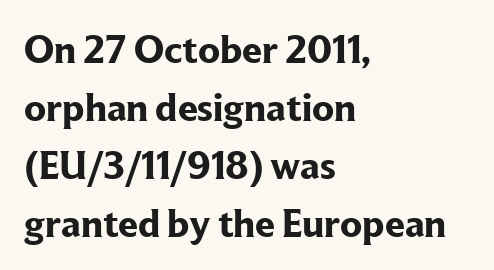
Q: Is the text bold? A: Yes.
Q: Is the text italic (slanted)? A: No, it is upright.
Q: Is the typeface a serif or a sans-serif typeface? A: Serif.
Q: Is the text underlined? A: No.
Q: How is the paragraph aligned? A: Left-aligned.
Q: Is the spacing between letters normal or unusually wide? A: Normal.
Q: Is the spacing between lines tight, normal or loose? A: Normal.
Q: Width (condensed, normal, or wide)? A: Normal.
Q: Stroke contrast? A: Low.
Q: x-height? A: Medium.
Q: Monospaced? A: No.
